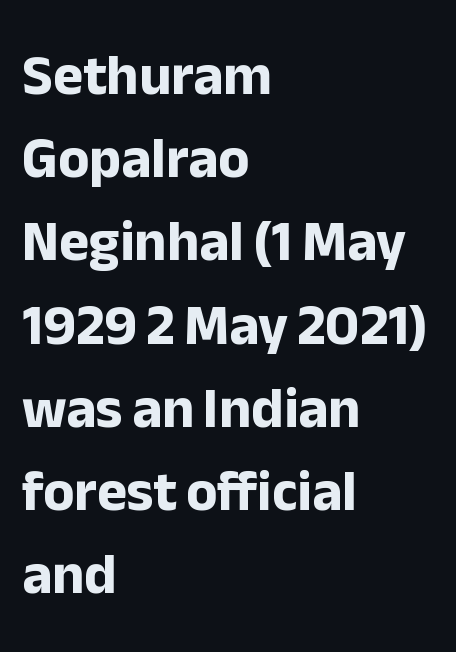
{"serif": "no", "italic": "no", "bold": "yes", "weight": "bold", "width": "normal", "stroke_contrast": "low", "x_height": "medium", "monospaced": "no", "underline": "no", "align": "left", "line_spacing": "normal", "line_spacing_ratio": 1.46, "letter_spacing": "normal", "letter_spacing_em": 0.0, "glyph_px": 57}
